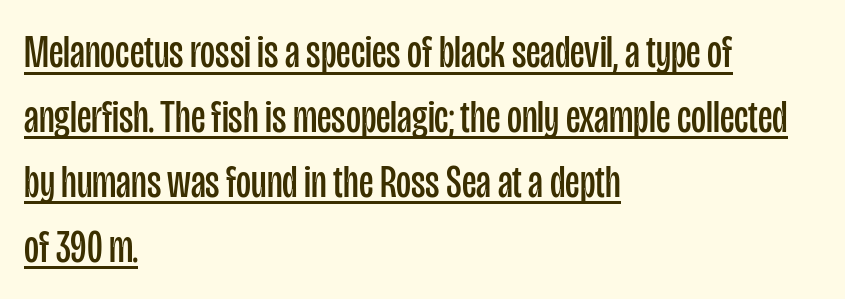
The image shows 46 px regular-weight, condensed sans-serif type, upright; set left-aligned, normal line spacing (1.41x), normal letter spacing, underlined; low stroke contrast and a large x-height.
